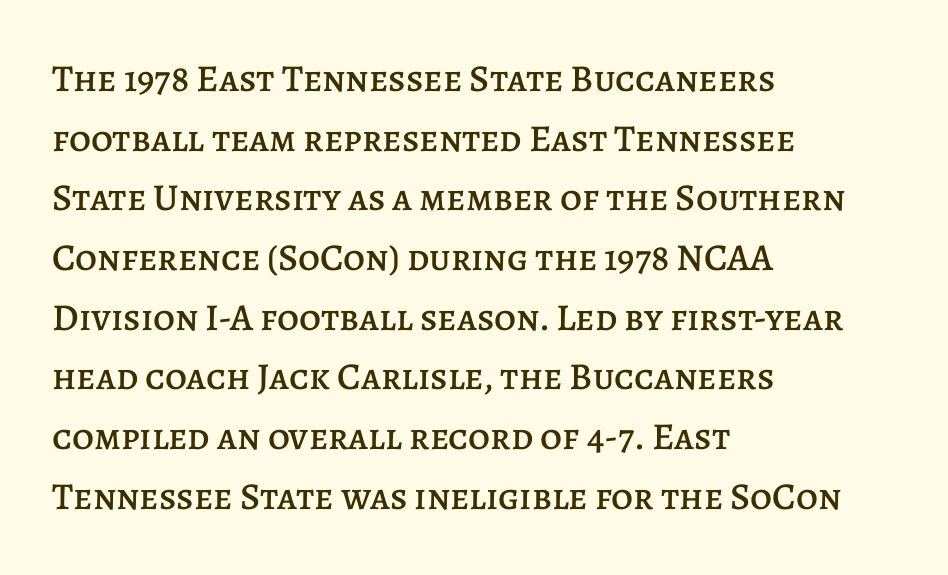
Q: Is the text italic (slanted)? A: No, it is upright.
Q: Is the text underlined? A: No.
Q: How is the paragraph aligned? A: Left-aligned.
Q: Is the spacing between letters normal or unusually wide? A: Normal.
Q: Is the spacing between lines tight, normal or loose? A: Normal.
Q: Width (condensed, normal, or wide)? A: Normal.
Q: Stroke contrast? A: Low.
Q: x-height? A: Large.
Q: Monospaced? A: No.
